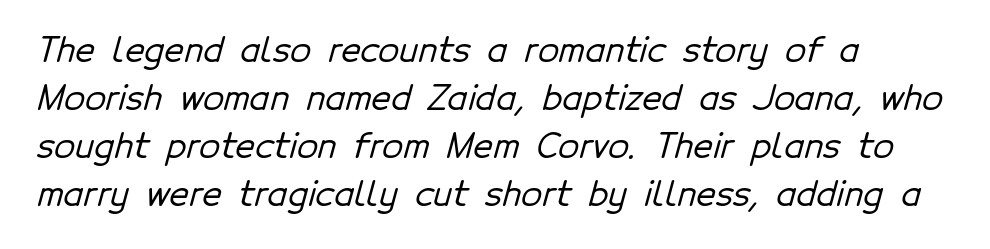
Serif or sans? Sans — the stroke terminals are bare. In terms of letterspacing, this is plain default setting. Quick note: interline space is typical. The passage shown is not underscored anywhere. These lines are rendered in a variable-pitch font. Casual observation: everything's shoved over to the left.
